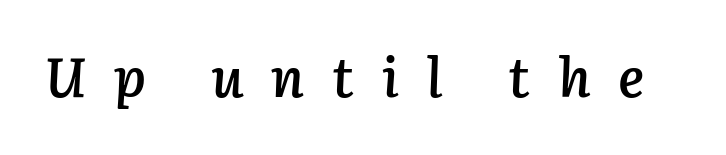
Q: Is the text bold? A: Semi-bold.
Q: Is the text italic (slanted)? A: Yes, it leans right by about 3 degrees.
Q: Is the text underlined? A: No.
Q: Is the spacing between letters normal or unusually wide? A: Unusually wide.
Q: Width (condensed, normal, or wide)? A: Normal.
Q: Stroke contrast? A: Low.
Q: x-height? A: Medium.
Q: Monospaced? A: No.
